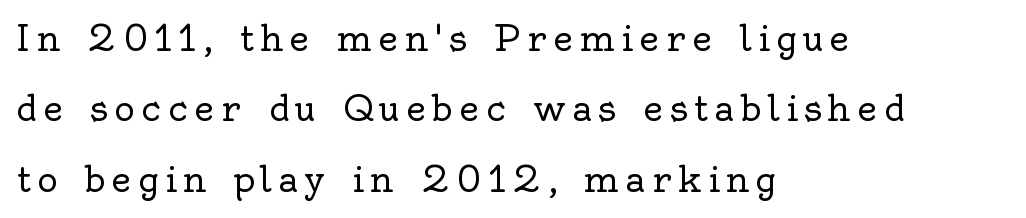
Q: Is the text bold? A: No.
Q: Is the text italic (slanted)? A: No, it is upright.
Q: Is the typeface a serif or a sans-serif typeface? A: Serif.
Q: Is the text underlined? A: No.
Q: How is the paragraph aligned? A: Left-aligned.
Q: Is the spacing between lines tight, normal or loose? A: Loose.
Q: Width (condensed, normal, or wide)? A: Normal.
Q: x-height? A: Small.
Q: Monospaced? A: No.
